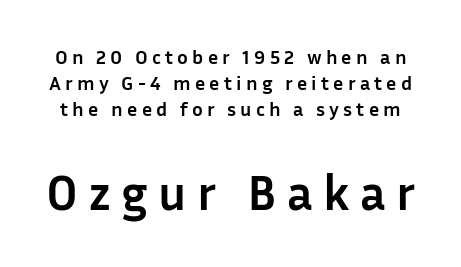
The image shows 50 px semibold sans-serif type, upright; set normal line spacing (1.29x), unusually wide letter spacing (+0.21 em), not underlined; the second (bottom) block is 2.5x larger; low stroke contrast and a medium x-height.
